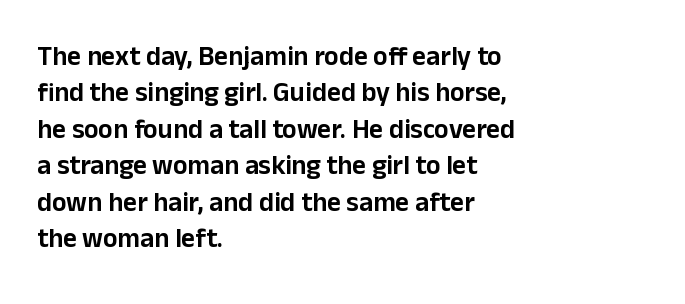
Tracking value appears to be zero — textbook default spacing. The type sits square on the baseline with zero lean. A clean baseline with only descenders dipping below it. Is the block centered? No — it sits flush against the left margin. Notice how descenders clear the ascenders below comfortably — that's standard leading.
